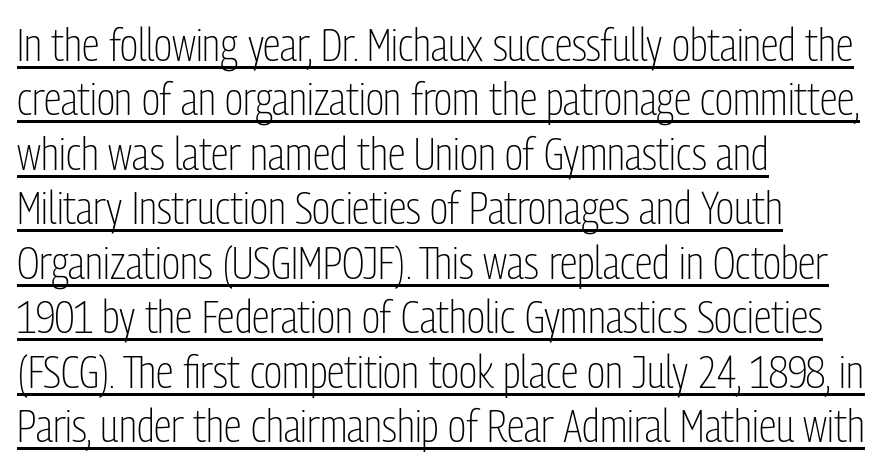
{"serif": "no", "italic": "no", "bold": "no", "weight": "light", "width": "condensed", "stroke_contrast": "low", "x_height": "medium", "monospaced": "no", "underline": "yes", "align": "left", "line_spacing_ratio": 1.21, "letter_spacing": "normal", "letter_spacing_em": 0.0, "glyph_px": 45}
